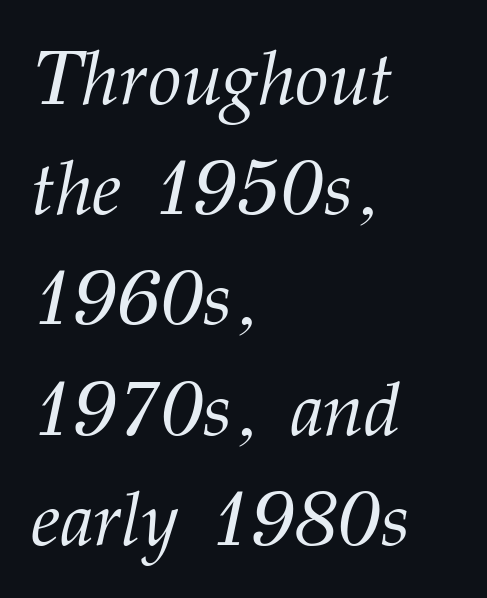
{"serif": "yes", "italic": "yes", "lean": "right", "slant_degrees": 12, "bold": "no", "weight": "light", "width": "normal", "stroke_contrast": "medium", "x_height": "medium", "monospaced": "no", "underline": "no", "align": "left", "line_spacing": "normal", "line_spacing_ratio": 1.45, "letter_spacing": "normal", "letter_spacing_em": 0.0, "glyph_px": 76}
